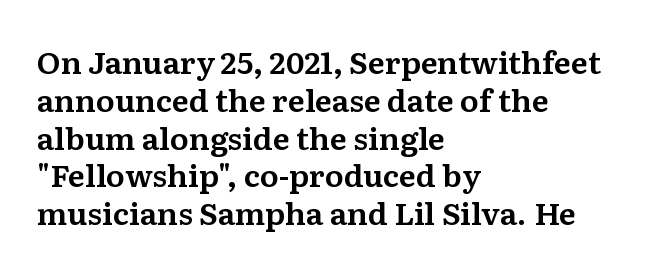
The passage shown is typed in a proportional face where columns would drift. Each letter's strokes conclude with small projecting serifs. All the whitespace from short lines collects on the right. Quick note: not italic, upright. Short note: letters normally spaced. The words here are not underlined.
